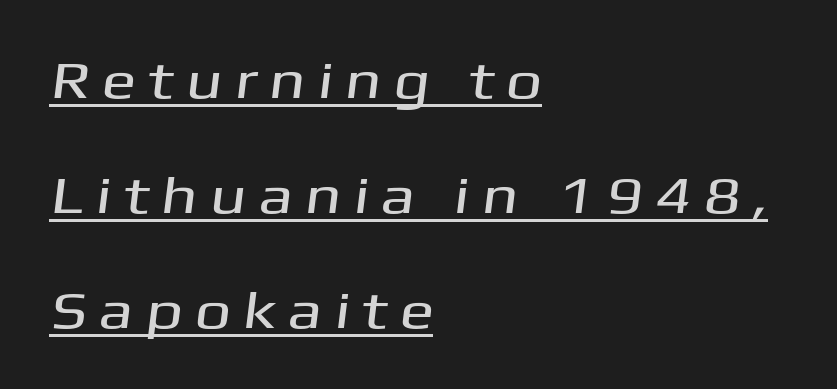
The image shows 52 px wide sans-serif type; set left-aligned, loose line spacing (2.21x), unusually wide letter spacing (+0.22 em), underlined; medium stroke contrast and a medium x-height.
